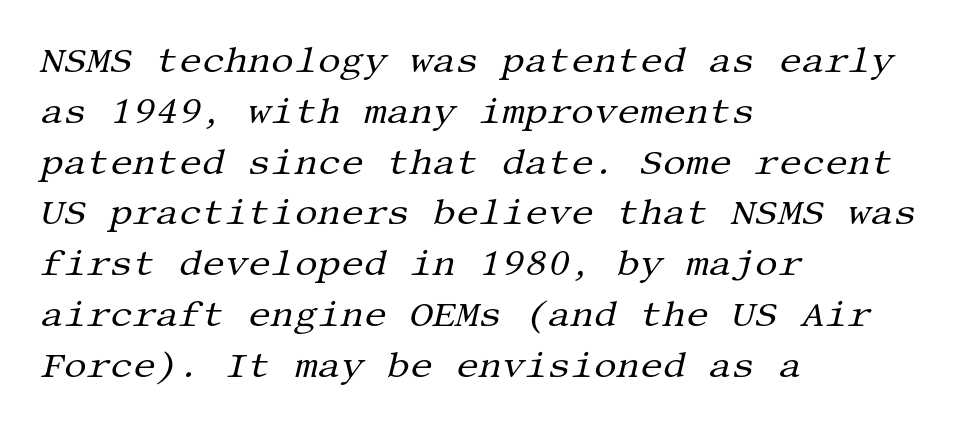
{"serif": "yes", "italic": "yes", "lean": "right", "slant_degrees": 13, "bold": "no", "weight": "regular", "width": "normal", "stroke_contrast": "medium", "x_height": "large", "underline": "no", "align": "left", "line_spacing": "normal", "line_spacing_ratio": 1.41, "letter_spacing": "normal", "letter_spacing_em": 0.0, "glyph_px": 36}
